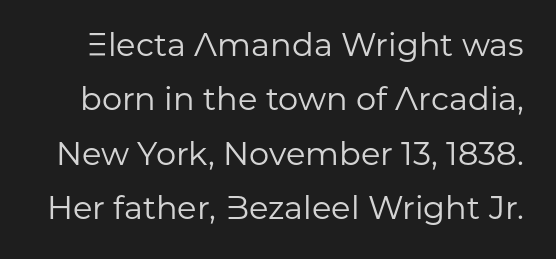
Decoration check: the copy has no underline. Stem width sits at or under what a default text font uses. Summary of vertical rhythm: regular, with standard interline spacing. Tall strokes in this sample are plumb rather than angled. The glyphs in this specimen are sans serif.
